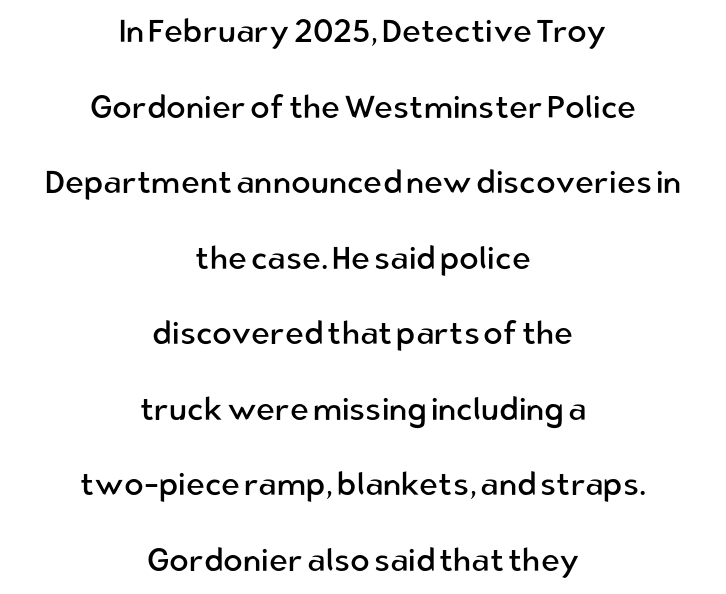
{"serif": "no", "italic": "no", "bold": "no", "weight": "regular", "width": "normal", "stroke_contrast": "low", "x_height": "medium", "monospaced": "no", "underline": "no", "align": "center", "line_spacing": "loose", "line_spacing_ratio": 2.36, "letter_spacing": "normal", "letter_spacing_em": 0.0, "glyph_px": 32}
